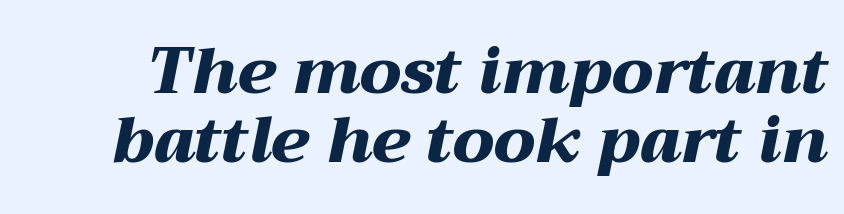
{"italic": "yes", "lean": "right", "slant_degrees": 12, "bold": "yes", "weight": "heavy", "width": "wide", "stroke_contrast": "medium", "x_height": "medium", "monospaced": "no", "underline": "no", "line_spacing": "tight", "line_spacing_ratio": 1.08, "letter_spacing": "normal", "letter_spacing_em": 0.0, "glyph_px": 64}
